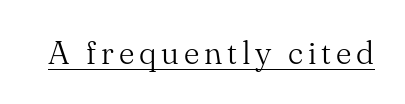
{"serif": "yes", "italic": "no", "bold": "no", "weight": "light", "width": "normal", "stroke_contrast": "medium", "x_height": "small", "monospaced": "no", "underline": "yes", "glyph_px": 33}
